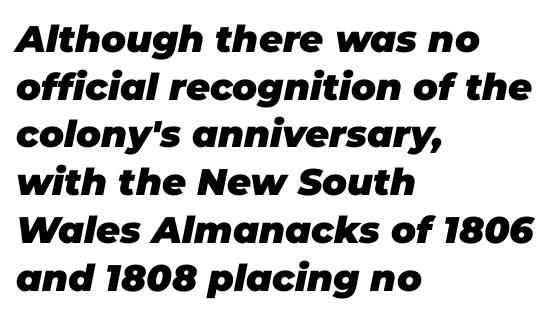
Q: Is the text bold? A: Yes.
Q: Is the text italic (slanted)? A: Yes, it leans right by about 11 degrees.
Q: Is the text underlined? A: No.
Q: How is the paragraph aligned? A: Left-aligned.
Q: Is the spacing between letters normal or unusually wide? A: Normal.
Q: Is the spacing between lines tight, normal or loose? A: Normal.
Q: Width (condensed, normal, or wide)? A: Normal.
Q: Stroke contrast? A: Low.
Q: x-height? A: Large.
Q: Monospaced? A: No.
